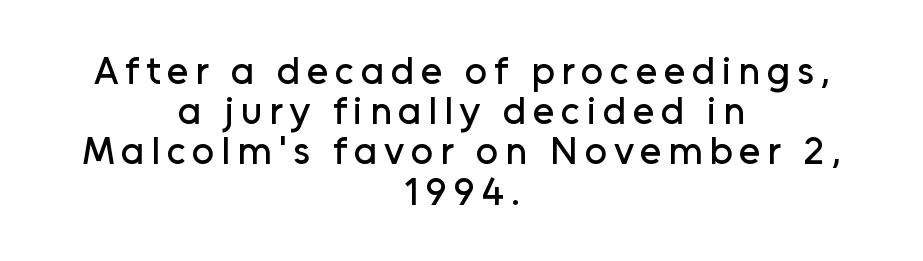
Q: Is the text italic (slanted)? A: No, it is upright.
Q: Is the typeface a serif or a sans-serif typeface? A: Sans-serif.
Q: Is the text underlined? A: No.
Q: How is the paragraph aligned? A: Centered.
Q: Is the spacing between lines tight, normal or loose? A: Tight.
Q: Width (condensed, normal, or wide)? A: Normal.
Q: Stroke contrast? A: Low.
Q: x-height? A: Medium.
Q: Monospaced? A: No.
